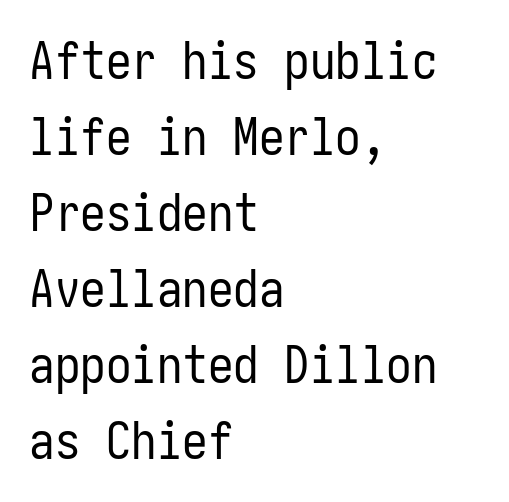
Unmarked baselines from the first word to the last. Is there much room between lines? A standard amount, neither cramped nor airy. Does the copy run flush right? No — it runs flush left. Stroke terminals: plain, sans-serif. The gaps between neighbouring characters are ordinary and unremarkable.
